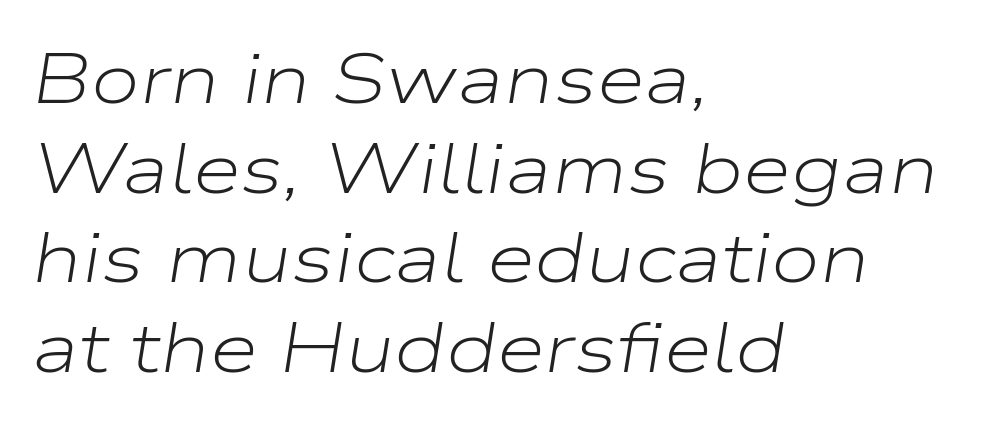
Q: Is the text bold? A: No.
Q: Is the text italic (slanted)? A: Yes, it leans right by about 9 degrees.
Q: Is the text underlined? A: No.
Q: How is the paragraph aligned? A: Left-aligned.
Q: Is the spacing between letters normal or unusually wide? A: Normal.
Q: Is the spacing between lines tight, normal or loose? A: Normal.
Q: Width (condensed, normal, or wide)? A: Wide.
Q: Stroke contrast? A: Low.
Q: x-height? A: Medium.
Q: Monospaced? A: No.
